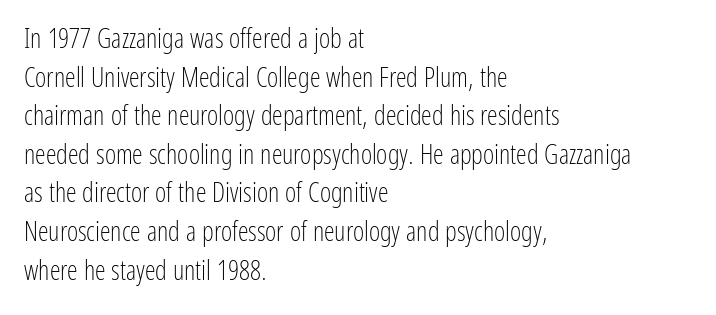
Stroke thickness stays within the range of a standard reading face or lighter. Notice how descenders clear the ascenders below comfortably — that's standard leading. There is no visible air inserted between adjacent glyphs. Casual observation: everything's shoved over to the left. The specimen omits any rule beneath the text block's lines. The letters stand straight up with perfectly vertical stems.
